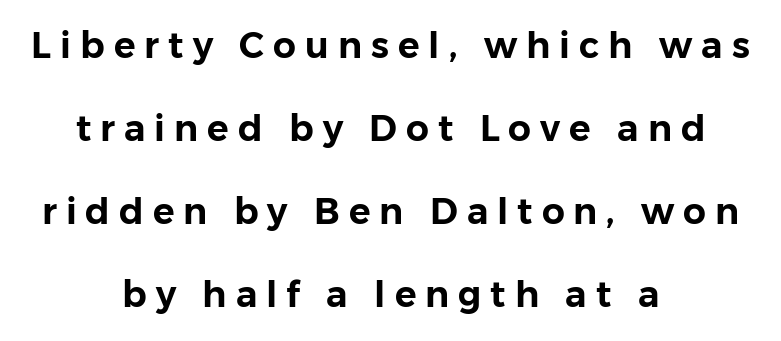
{"serif": "no", "italic": "no", "width": "normal", "stroke_contrast": "low", "x_height": "medium", "monospaced": "no", "underline": "no", "align": "center", "line_spacing": "loose", "line_spacing_ratio": 2.31, "letter_spacing": "wide", "letter_spacing_em": 0.25, "glyph_px": 36}
